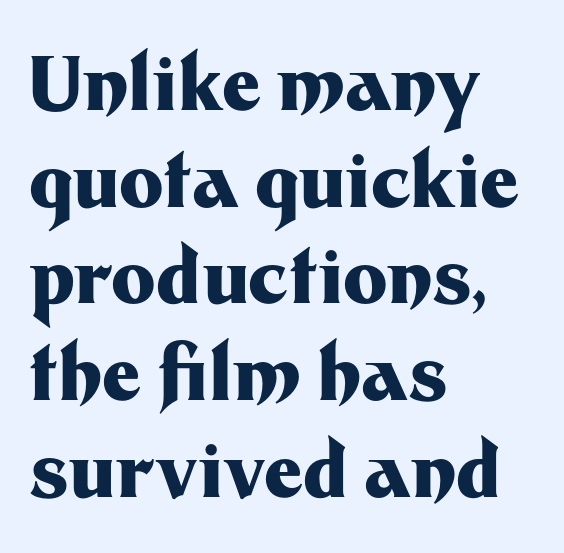
Q: Is the text bold? A: Yes.
Q: Is the text italic (slanted)? A: No, it is upright.
Q: Is the typeface a serif or a sans-serif typeface? A: Sans-serif.
Q: Is the text underlined? A: No.
Q: How is the paragraph aligned? A: Left-aligned.
Q: Is the spacing between letters normal or unusually wide? A: Normal.
Q: Is the spacing between lines tight, normal or loose? A: Normal.
Q: Width (condensed, normal, or wide)? A: Normal.
Q: Stroke contrast? A: Medium.
Q: x-height? A: Medium.
Q: Monospaced? A: No.
